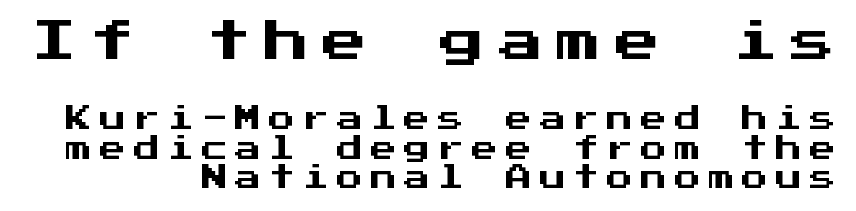
Posture: vertical. What kind of face is this? One without serifs — a sans. Does the copy run flush right? Yes — the right margin is perfectly even. Summary of vertical rhythm: compact, with narrow interline spacing. Display-style spreading of the glyphs; the letterfit is very open.
